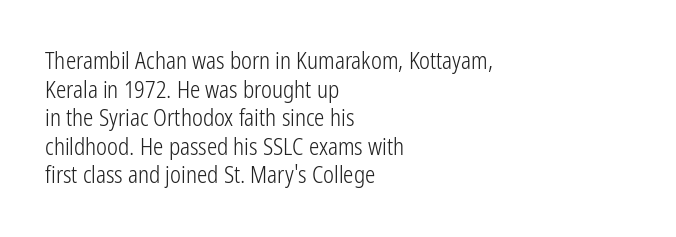
{"italic": "no", "bold": "no", "underline": "no", "align": "left", "line_spacing_ratio": 1.24, "letter_spacing": "normal", "letter_spacing_em": 0.0, "glyph_px": 23}
